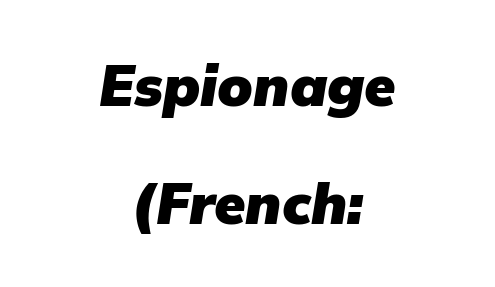
{"italic": "yes", "lean": "right", "slant_degrees": 9, "bold": "yes", "weight": "heavy", "width": "normal", "stroke_contrast": "low", "x_height": "medium", "monospaced": "no", "underline": "no", "align": "center", "line_spacing": "loose", "line_spacing_ratio": 2.07, "letter_spacing": "normal", "letter_spacing_em": 0.0, "glyph_px": 57}
